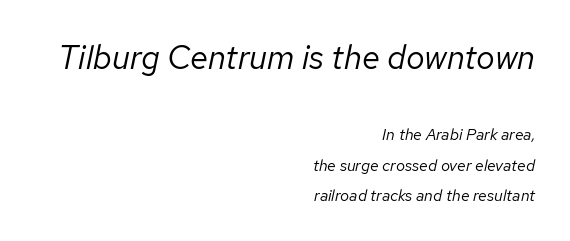
These lines are rendered in a variable-pitch font. Reading top to bottom, the characters get smaller at the block break. This is not heavy type; no bold has been used. Nobody drew a line under any word here. Would a proofreader flag this as italicized? Yes.
